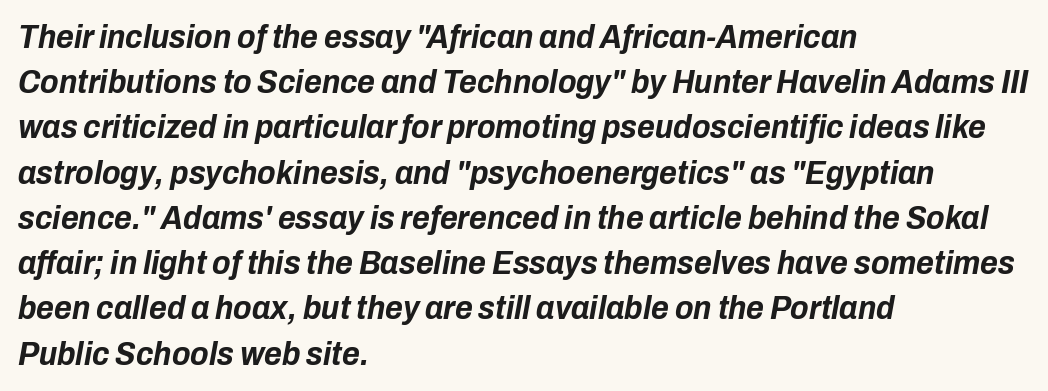
The image shows 34 px bold, condensed type, italic (leaning right); set left-aligned, normal line spacing (1.33x), normal letter spacing, not underlined; low stroke contrast and a medium x-height.
